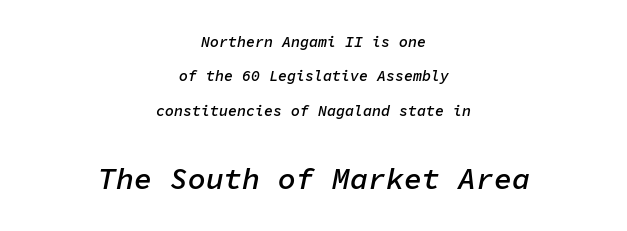
The vertical gap from one line to the next is large. The axis of the letterforms is tilted away from vertical. Block two is the big one; block one sits smaller above it. Words appear dense and cohesive because spacing is normal. The passage shown is semibold, sitting just below true bold. The whitespace from short lines is split evenly between both sides.
